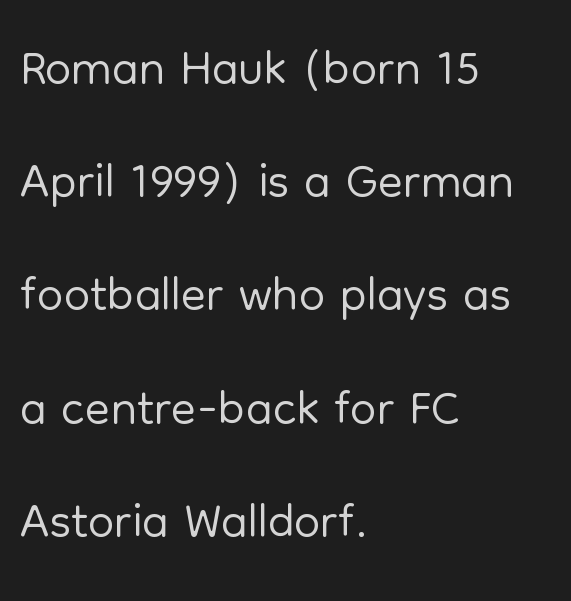
The image shows 74 px light sans-serif type, upright; set left-aligned, normal line spacing (1.53x), normal letter spacing, not underlined; low stroke contrast and a medium x-height.
